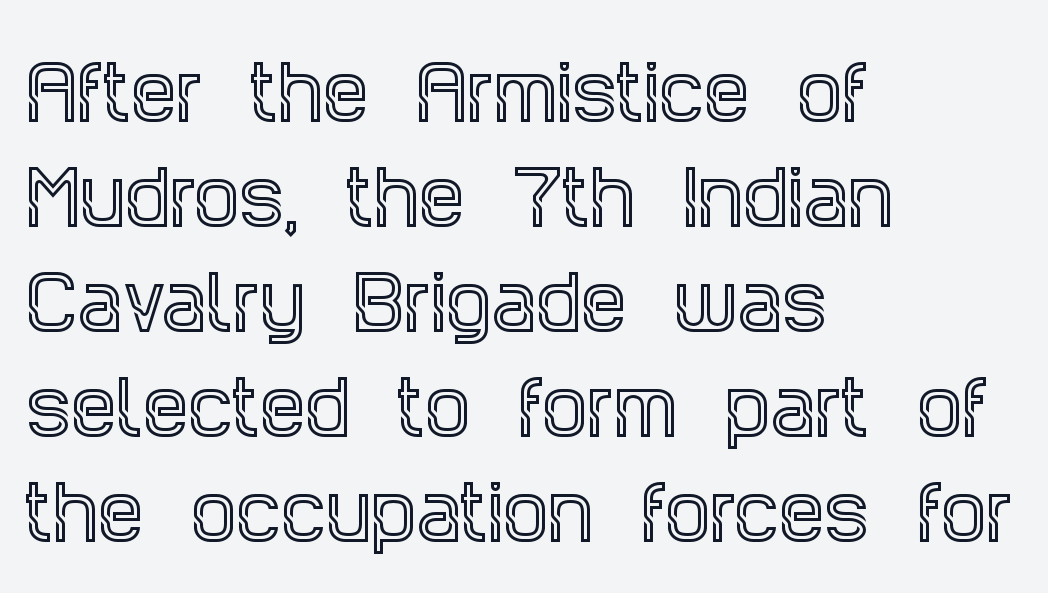
{"serif": "yes", "italic": "no", "width": "condensed", "x_height": "large", "monospaced": "no", "underline": "no", "align": "left", "line_spacing": "normal", "line_spacing_ratio": 1.46, "letter_spacing": "normal", "letter_spacing_em": 0.0, "glyph_px": 72}
